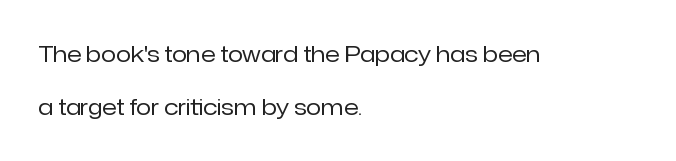
{"italic": "no", "bold": "no", "underline": "no", "align": "left", "line_spacing": "loose", "line_spacing_ratio": 2.4, "letter_spacing": "normal", "letter_spacing_em": 0.0, "glyph_px": 22}
